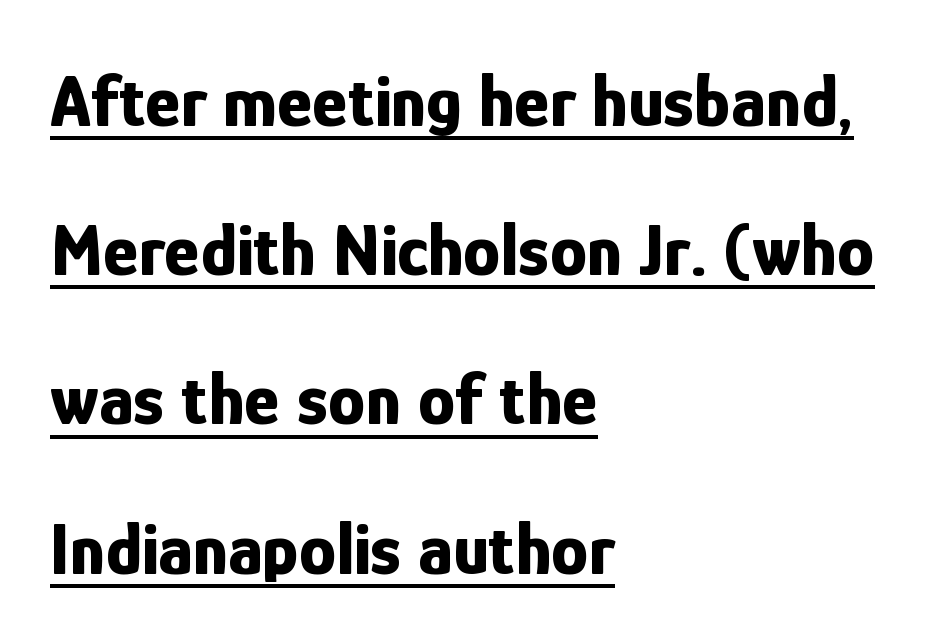
Q: Is the text bold? A: Yes.
Q: Is the text italic (slanted)? A: No, it is upright.
Q: Is the typeface a serif or a sans-serif typeface? A: Sans-serif.
Q: Is the text underlined? A: Yes.
Q: How is the paragraph aligned? A: Left-aligned.
Q: Is the spacing between letters normal or unusually wide? A: Normal.
Q: Is the spacing between lines tight, normal or loose? A: Loose.
Q: Width (condensed, normal, or wide)? A: Condensed.
Q: Stroke contrast? A: Low.
Q: x-height? A: Medium.
Q: Monospaced? A: No.
